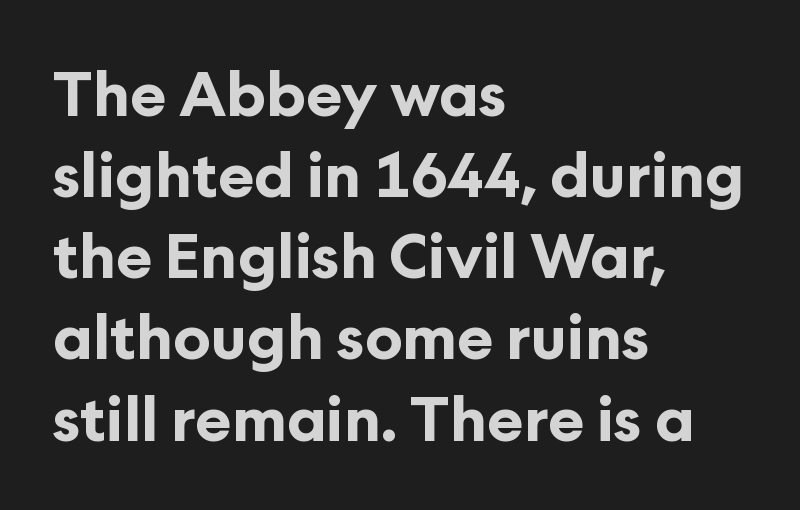
{"serif": "no", "italic": "no", "bold": "yes", "weight": "bold", "width": "normal", "stroke_contrast": "low", "x_height": "medium", "monospaced": "no", "underline": "no", "align": "left", "line_spacing": "normal", "line_spacing_ratio": 1.33, "letter_spacing": "normal", "letter_spacing_em": 0.0, "glyph_px": 61}
